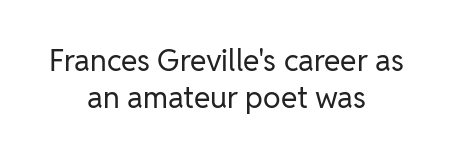
Q: Is the text bold? A: No.
Q: Is the text italic (slanted)? A: No, it is upright.
Q: Is the typeface a serif or a sans-serif typeface? A: Sans-serif.
Q: Is the text underlined? A: No.
Q: How is the paragraph aligned? A: Centered.
Q: Is the spacing between letters normal or unusually wide? A: Normal.
Q: Width (condensed, normal, or wide)? A: Normal.
Q: Stroke contrast? A: Low.
Q: x-height? A: Medium.
Q: Monospaced? A: No.
